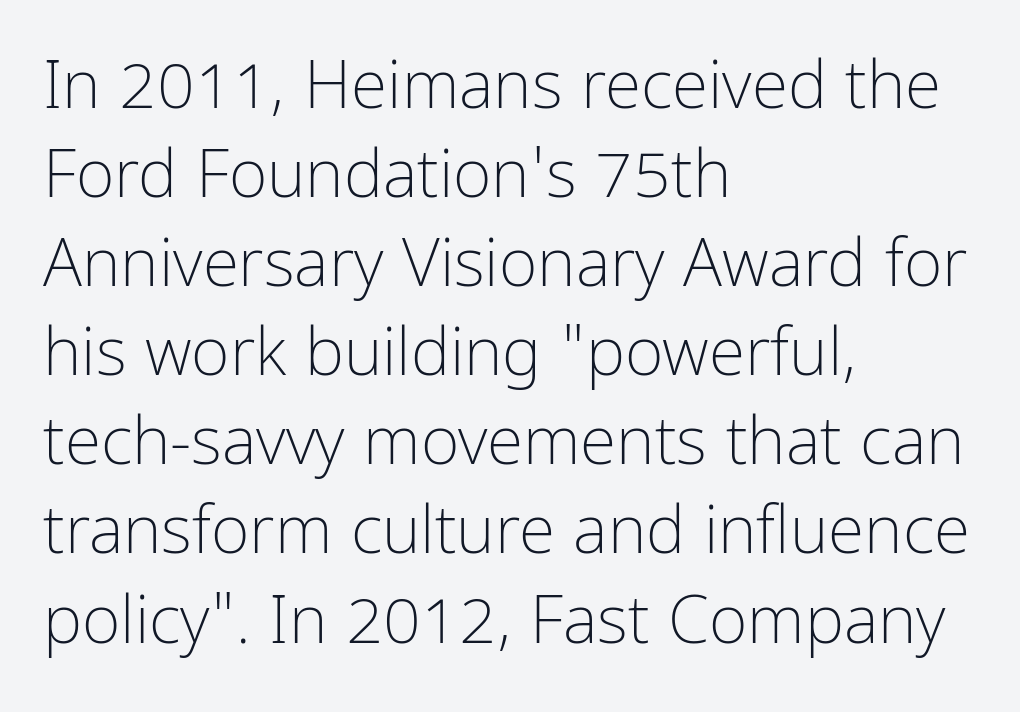
{"serif": "no", "italic": "no", "bold": "no", "weight": "light", "width": "condensed", "stroke_contrast": "low", "x_height": "medium", "monospaced": "no", "underline": "no", "align": "left", "line_spacing": "normal", "line_spacing_ratio": 1.35, "letter_spacing": "normal", "letter_spacing_em": 0.0, "glyph_px": 66}
